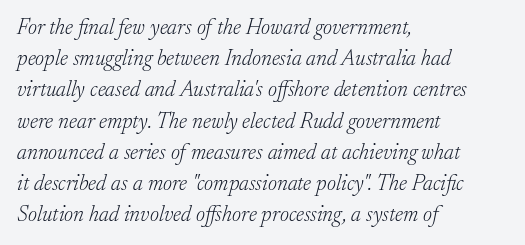
Q: Is the text bold? A: No.
Q: Is the text italic (slanted)? A: Yes, it leans right by about 17 degrees.
Q: Is the text underlined? A: No.
Q: How is the paragraph aligned? A: Left-aligned.
Q: Is the spacing between letters normal or unusually wide? A: Normal.
Q: Is the spacing between lines tight, normal or loose? A: Normal.
